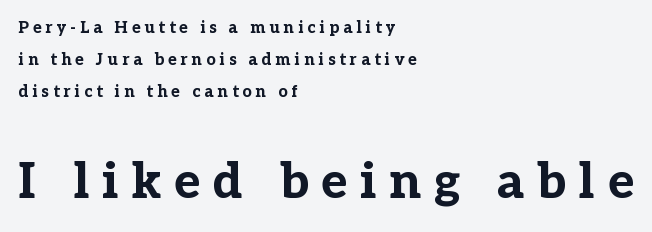
A typesetter would call this proportional, since set widths differ per character. The axis of the letterforms is exactly vertical. Caption: bold face, heavy strokes. This rendering employs a face with finishing strokes, i.e., a serif.
